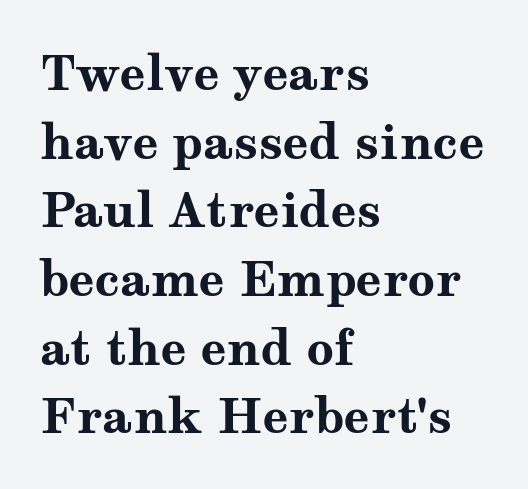
This sample uses plain, unmodified letter spacing. Plain, unruled lines of type. Check where the strokes stop: tiny serifs finish them off. Vertical spacing — default. A typesetter would call this proportional, since set widths differ per character.
